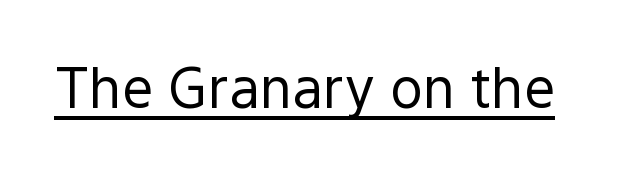
Q: Is the text bold? A: No.
Q: Is the text italic (slanted)? A: No, it is upright.
Q: Is the typeface a serif or a sans-serif typeface? A: Sans-serif.
Q: Is the text underlined? A: Yes.
Q: Is the spacing between letters normal or unusually wide? A: Normal.
Q: Width (condensed, normal, or wide)? A: Normal.
Q: x-height? A: Medium.
Q: Monospaced? A: No.
